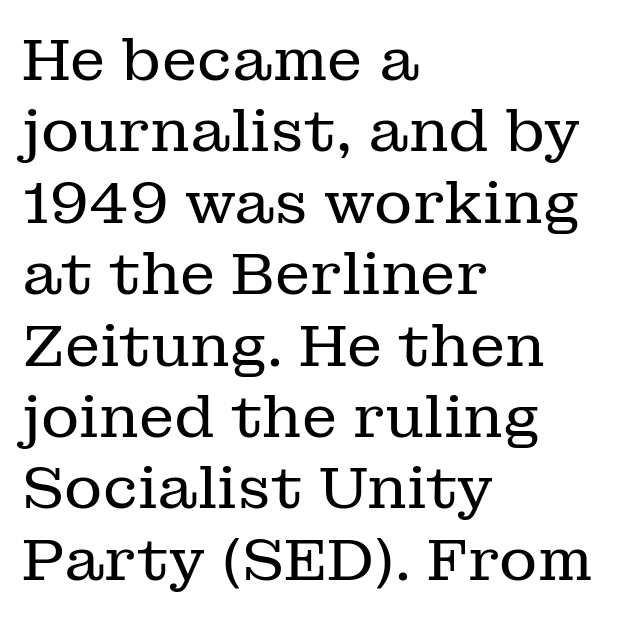
The image shows 59 px regular-weight serif type, upright; set left-aligned, line spacing 1.21x, normal letter spacing, not underlined; low stroke contrast and a medium x-height.
